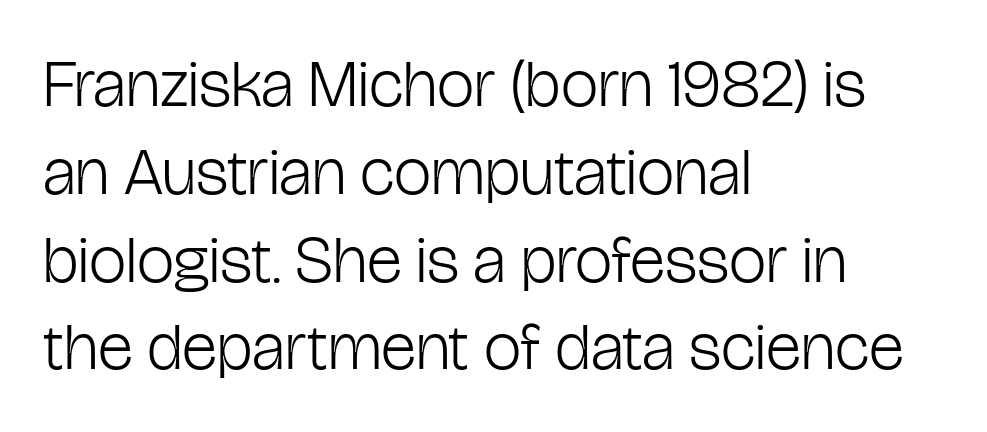
The image shows 67 px light, condensed sans-serif type, upright; set left-aligned, normal line spacing (1.31x), normal letter spacing, not underlined; low stroke contrast and a medium x-height.
